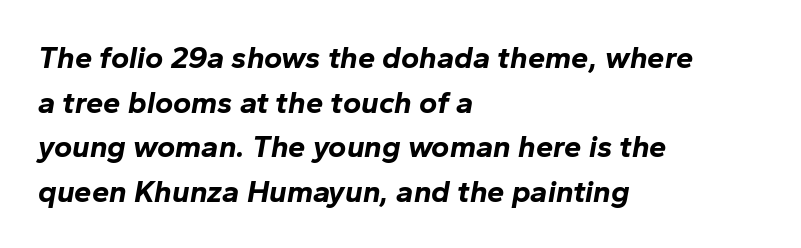
The image shows 31 px bold type, italic (leaning right); set left-aligned, normal line spacing (1.44x), normal letter spacing, not underlined; low stroke contrast and a medium x-height.
